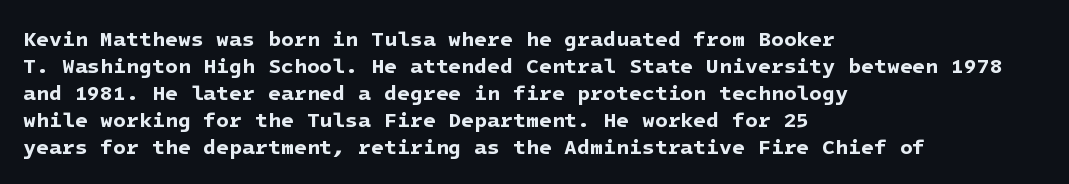
{"bold": "yes", "underline": "no", "align": "left", "line_spacing": "normal", "line_spacing_ratio": 1.28, "letter_spacing": "normal", "letter_spacing_em": 0.0, "glyph_px": 21}
